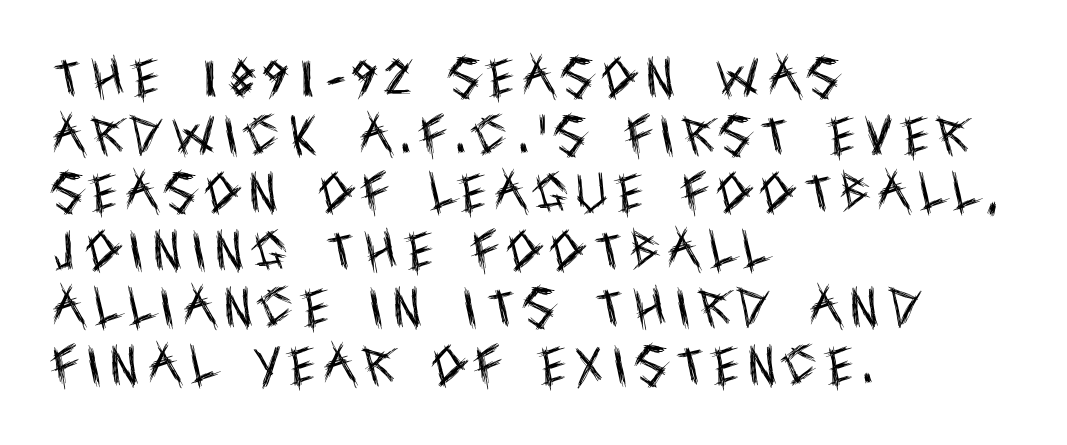
This rendering employs a face without finishing strokes, i.e., a sans-serif. The rendering anchors every line to the left-hand side. Proportional: the letters do not fall into vertical columns. The passage shown has open, widely tracked lettering throughout. The axis of the letterforms is exactly vertical. Any mark beneath the type? The region is blank.
